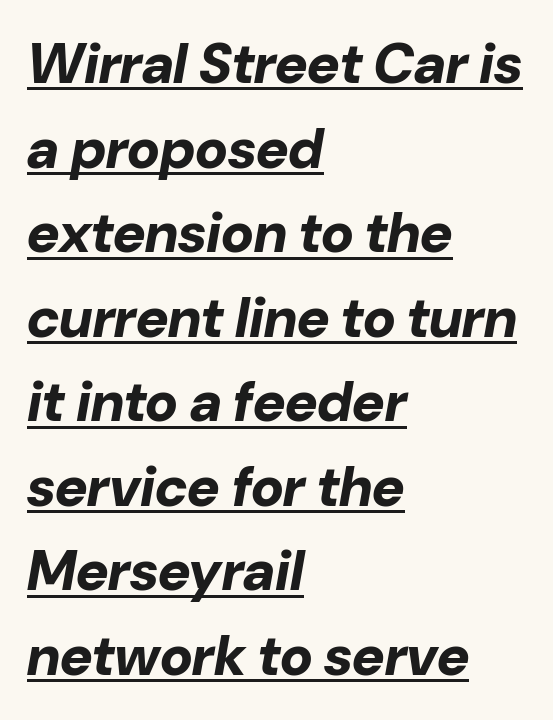
Q: Is the text bold? A: Yes.
Q: Is the text italic (slanted)? A: Yes, it leans right by about 10 degrees.
Q: Is the text underlined? A: Yes.
Q: How is the paragraph aligned? A: Left-aligned.
Q: Is the spacing between letters normal or unusually wide? A: Normal.
Q: Is the spacing between lines tight, normal or loose? A: Normal.
Q: Width (condensed, normal, or wide)? A: Normal.
Q: Stroke contrast? A: Low.
Q: x-height? A: Medium.
Q: Monospaced? A: No.
